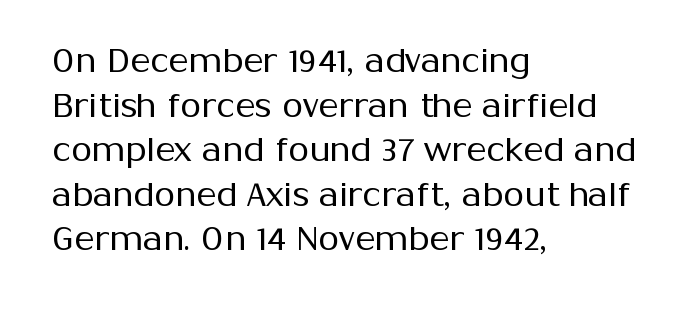
Style check: upright. Character widths vary here, with narrow letters taking less room than wide ones. These glyphs show unthickened strokes, regular width or finer. The letters sit at their default tracking, neither squeezed nor spread.
